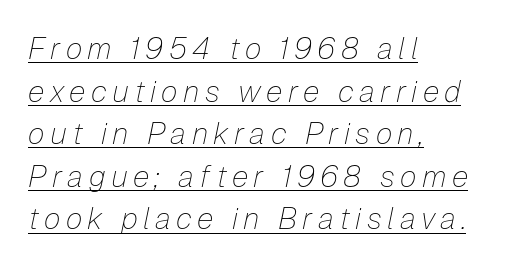
{"italic": "yes", "lean": "right", "slant_degrees": 12, "bold": "no", "weight": "thin", "width": "normal", "stroke_contrast": "low", "x_height": "medium", "monospaced": "no", "underline": "yes", "align": "left", "line_spacing": "normal", "line_spacing_ratio": 1.42, "glyph_px": 30}
